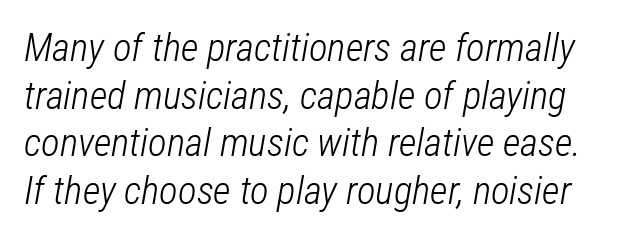
Q: Is the text bold? A: No.
Q: Is the text italic (slanted)? A: Yes, it leans right by about 12 degrees.
Q: Is the text underlined? A: No.
Q: Is the spacing between letters normal or unusually wide? A: Normal.
Q: Width (condensed, normal, or wide)? A: Condensed.
Q: Stroke contrast? A: Low.
Q: x-height? A: Medium.
Q: Monospaced? A: No.
